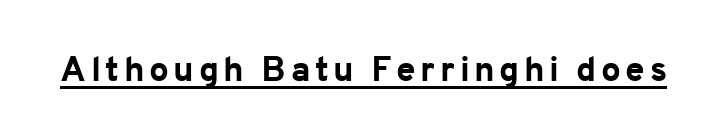
The image shows 35 px bold sans-serif type, upright; set underlined; low stroke contrast and a medium x-height.
